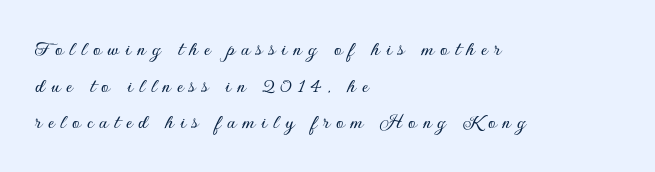
Q: Is the text italic (slanted)? A: Yes.
Q: Is the text underlined? A: No.
Q: How is the paragraph aligned? A: Left-aligned.
Q: Is the spacing between letters normal or unusually wide? A: Unusually wide.
Q: Is the spacing between lines tight, normal or loose? A: Normal.
